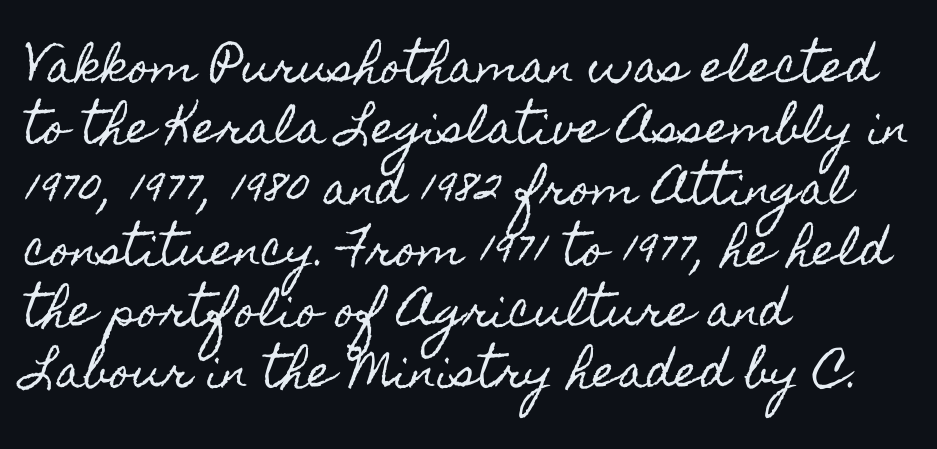
The image shows 43 px condensed type; set left-aligned, normal line spacing (1.42x), normal letter spacing, not underlined; a small x-height.
